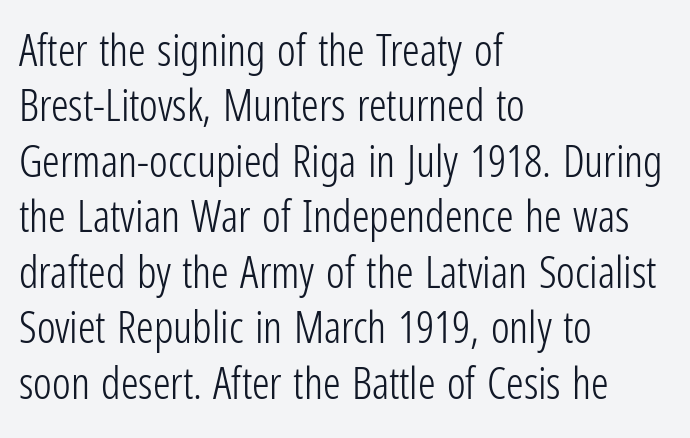
The image shows 44 px light, condensed sans-serif type, upright; set left-aligned, normal line spacing (1.26x), normal letter spacing, not underlined; low stroke contrast and a medium x-height.
